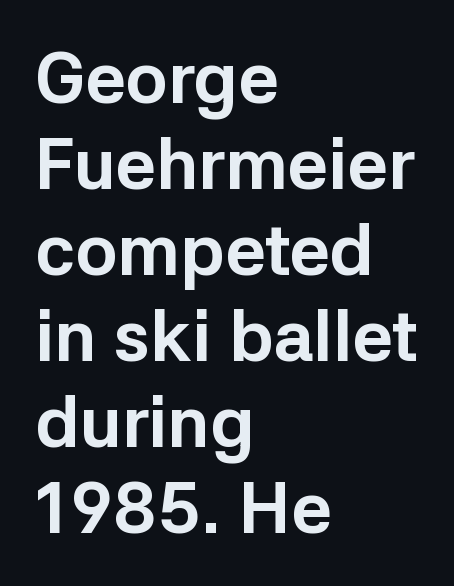
{"serif": "no", "italic": "no", "bold": "yes", "weight": "bold", "width": "normal", "stroke_contrast": "low", "x_height": "medium", "monospaced": "no", "underline": "no", "align": "left", "line_spacing_ratio": 1.21, "letter_spacing": "normal", "letter_spacing_em": 0.0, "glyph_px": 71}
